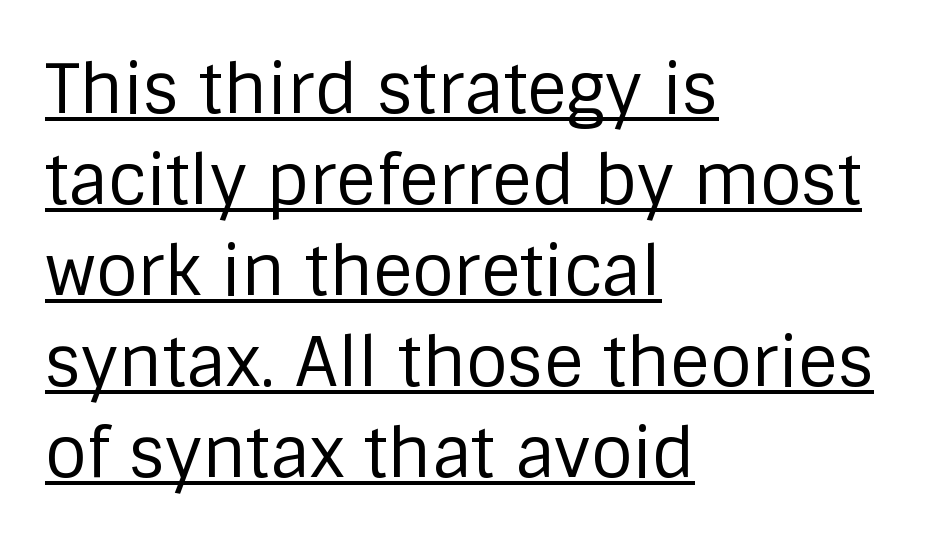
{"serif": "no", "italic": "no", "bold": "no", "weight": "regular", "width": "normal", "stroke_contrast": "low", "x_height": "large", "monospaced": "no", "underline": "yes", "align": "left", "line_spacing": "normal", "line_spacing_ratio": 1.34, "letter_spacing": "normal", "letter_spacing_em": 0.0, "glyph_px": 68}
